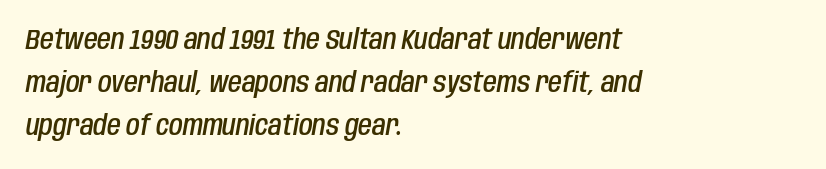
Q: Is the text bold? A: Semi-bold.
Q: Is the text italic (slanted)? A: Yes, it leans right by about 10 degrees.
Q: Is the text underlined? A: No.
Q: How is the paragraph aligned? A: Left-aligned.
Q: Is the spacing between letters normal or unusually wide? A: Normal.
Q: Is the spacing between lines tight, normal or loose? A: Normal.
Q: Width (condensed, normal, or wide)? A: Condensed.
Q: Stroke contrast? A: Low.
Q: x-height? A: Large.
Q: Monospaced? A: No.
